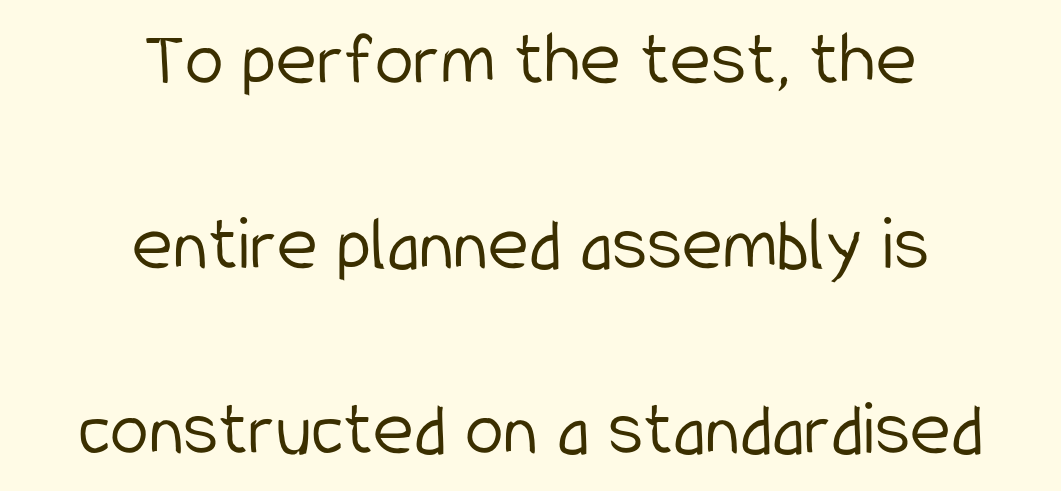
The image shows 78 px light, condensed sans-serif type, upright; set centered, loose line spacing (2.37x), normal letter spacing, not underlined; low stroke contrast and a medium x-height.
